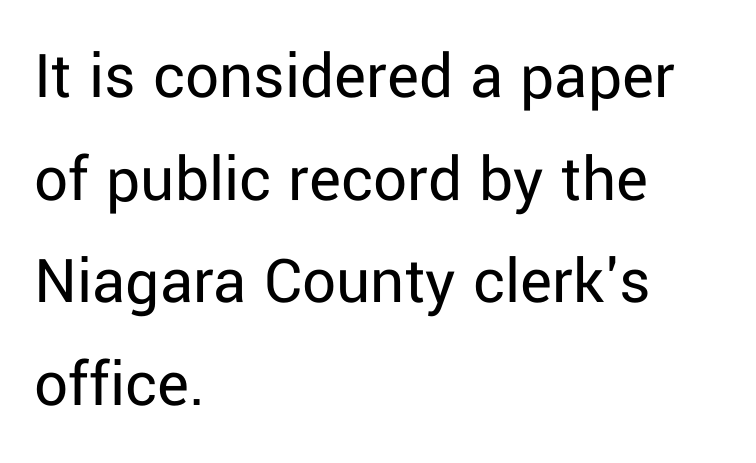
{"serif": "no", "italic": "no", "bold": "no", "weight": "regular", "width": "normal", "stroke_contrast": "low", "x_height": "medium", "monospaced": "no", "underline": "no", "align": "left", "line_spacing": "normal", "line_spacing_ratio": 1.53, "letter_spacing": "normal", "letter_spacing_em": 0.0, "glyph_px": 67}
